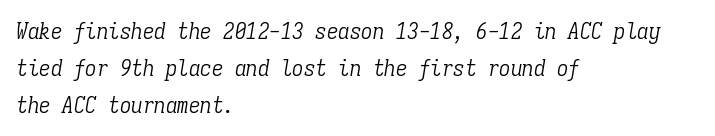
Q: Is the text bold? A: No.
Q: Is the text italic (slanted)? A: Yes, it leans right by about 9 degrees.
Q: Is the text underlined? A: No.
Q: How is the paragraph aligned? A: Left-aligned.
Q: Is the spacing between letters normal or unusually wide? A: Normal.
Q: Is the spacing between lines tight, normal or loose? A: Normal.
